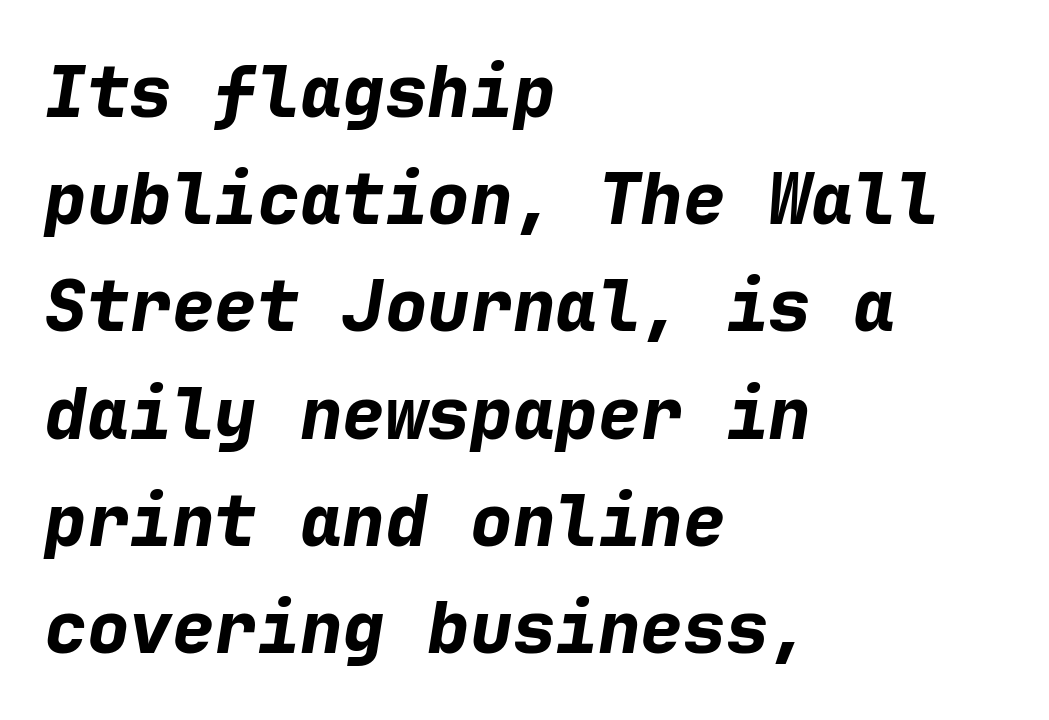
{"italic": "yes", "lean": "right", "slant_degrees": 9, "bold": "yes", "weight": "bold", "width": "normal", "stroke_contrast": "low", "x_height": "medium", "monospaced": "yes", "underline": "no", "align": "left", "line_spacing": "normal", "line_spacing_ratio": 1.51, "letter_spacing": "normal", "letter_spacing_em": 0.0, "glyph_px": 71}
